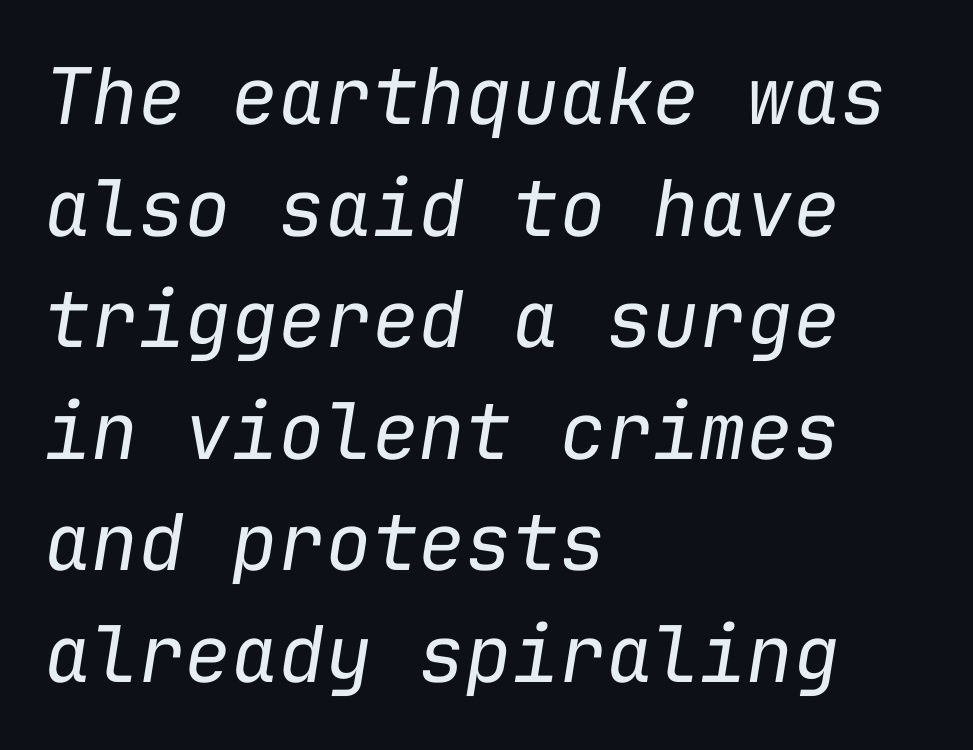
{"italic": "yes", "lean": "right", "slant_degrees": 9, "bold": "no", "weight": "regular", "width": "normal", "stroke_contrast": "low", "x_height": "medium", "monospaced": "yes", "underline": "no", "align": "left", "line_spacing": "normal", "line_spacing_ratio": 1.43, "letter_spacing": "normal", "letter_spacing_em": 0.0, "glyph_px": 78}
